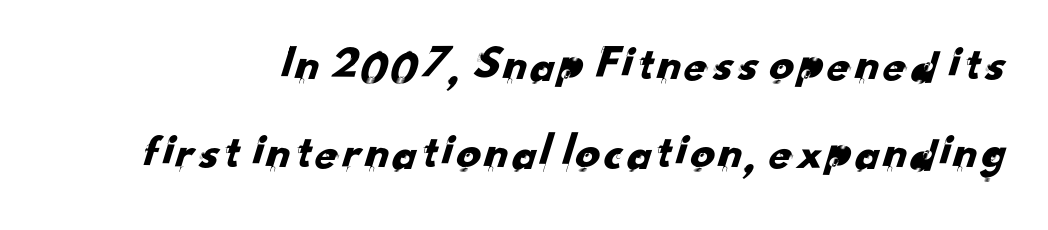
Q: Is the typeface a serif or a sans-serif typeface? A: Sans-serif.
Q: Is the text underlined? A: No.
Q: Is the spacing between letters normal or unusually wide? A: Normal.
Q: Width (condensed, normal, or wide)? A: Normal.
Q: Stroke contrast? A: Low.
Q: x-height? A: Small.
Q: Monospaced? A: No.
